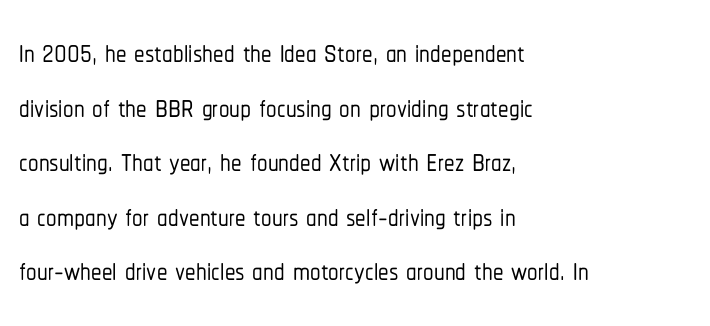
Q: Is the text italic (slanted)? A: No, it is upright.
Q: Is the typeface a serif or a sans-serif typeface? A: Sans-serif.
Q: Is the text underlined? A: No.
Q: How is the paragraph aligned? A: Left-aligned.
Q: Is the spacing between letters normal or unusually wide? A: Normal.
Q: Is the spacing between lines tight, normal or loose? A: Normal.
Q: Width (condensed, normal, or wide)? A: Condensed.
Q: Stroke contrast? A: Low.
Q: x-height? A: Medium.
Q: Monospaced? A: No.
